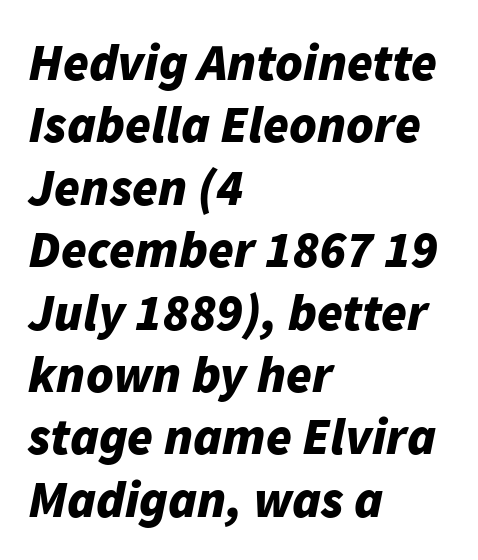
Which margin do the lines hug? The left one — the right edge is uneven. The gaps between neighbouring characters are ordinary and unremarkable. Looks like regular typesetting: each glyph gets only the width it needs. Compared with an ordinary text face, these strokes are far heavier — a full bold.
